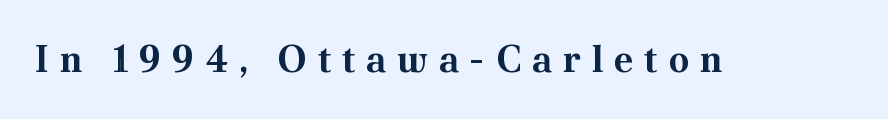
{"serif": "yes", "italic": "no", "bold": "yes", "weight": "bold", "width": "normal", "stroke_contrast": "medium", "x_height": "small", "monospaced": "no", "underline": "no", "letter_spacing": "wide", "letter_spacing_em": 0.29, "glyph_px": 37}
